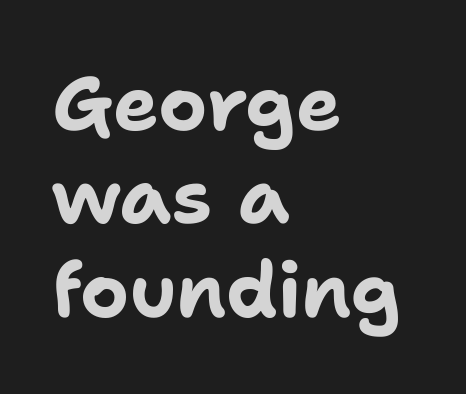
Q: Is the text bold? A: Yes.
Q: Is the text italic (slanted)? A: No, it is upright.
Q: Is the typeface a serif or a sans-serif typeface? A: Sans-serif.
Q: Is the text underlined? A: No.
Q: How is the paragraph aligned? A: Left-aligned.
Q: Is the spacing between letters normal or unusually wide? A: Normal.
Q: Width (condensed, normal, or wide)? A: Normal.
Q: Stroke contrast? A: Low.
Q: x-height? A: Medium.
Q: Monospaced? A: No.
